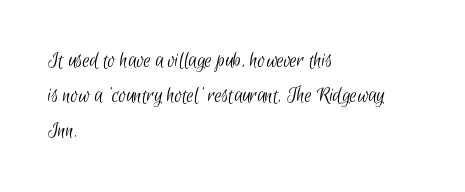
The image shows 22 px text type; set left-aligned, normal line spacing (1.58x), normal letter spacing, not underlined.
